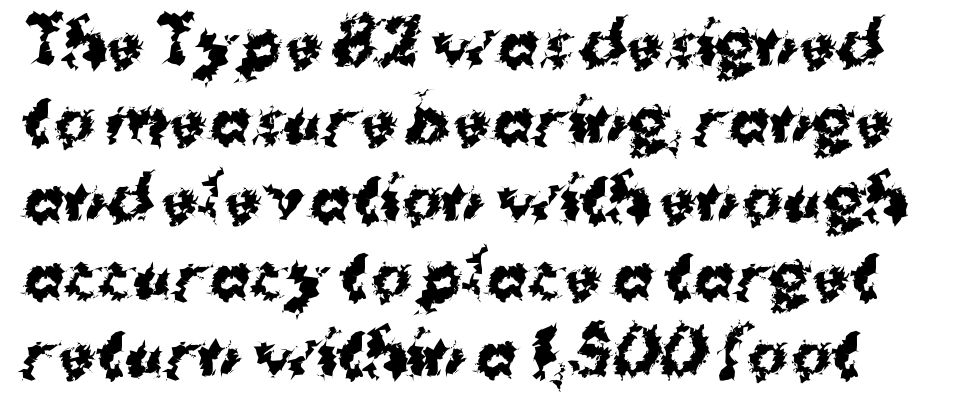
{"serif": "no", "bold": "yes", "weight": "bold", "width": "normal", "stroke_contrast": "medium", "x_height": "medium", "monospaced": "no", "underline": "no", "align": "left", "line_spacing": "normal", "line_spacing_ratio": 1.27, "letter_spacing": "normal", "letter_spacing_em": 0.0, "glyph_px": 61}
